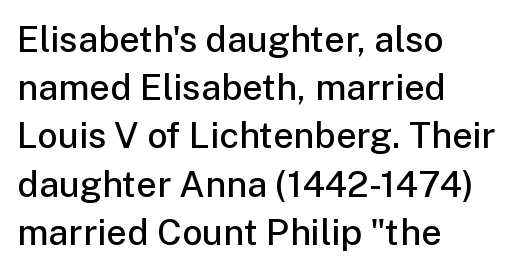
{"serif": "no", "italic": "no", "bold": "semi", "weight": "semibold", "width": "normal", "stroke_contrast": "low", "x_height": "medium", "monospaced": "no", "underline": "no", "align": "left", "line_spacing": "normal", "line_spacing_ratio": 1.34, "letter_spacing": "normal", "letter_spacing_em": 0.0, "glyph_px": 36}
